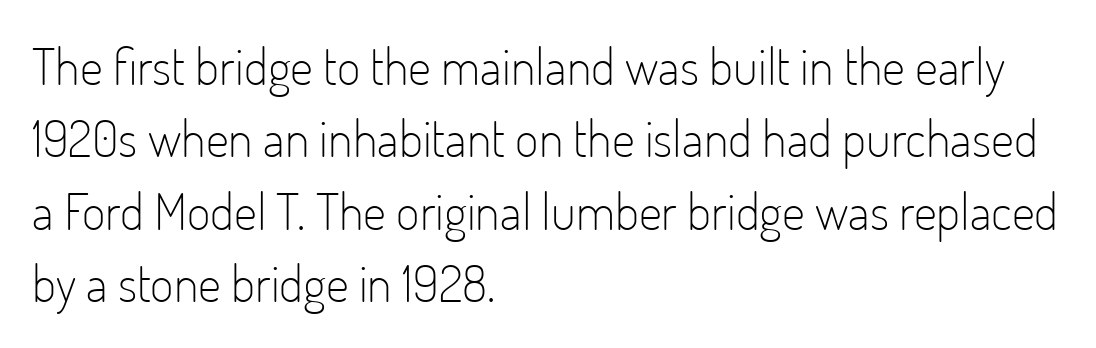
{"serif": "no", "italic": "no", "bold": "no", "weight": "light", "width": "condensed", "stroke_contrast": "low", "x_height": "small", "monospaced": "no", "underline": "no", "align": "left", "line_spacing": "normal", "line_spacing_ratio": 1.42, "letter_spacing": "normal", "letter_spacing_em": 0.0, "glyph_px": 51}
